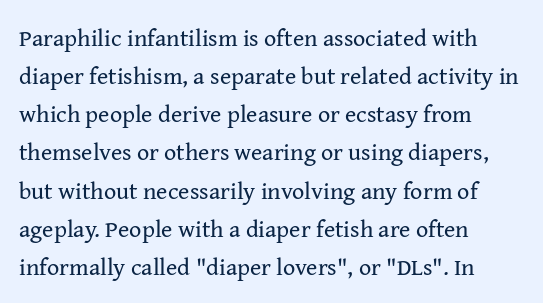
Is there much room between lines? A standard amount, neither cramped nor airy. A roman cut, with each character standing at attention. How are the letters spaced? Ordinarily, with no added tracking. This rendering features lettering with no underline. The paragraph shown leans on its left margin. The weight tops out at a normal text grade.
